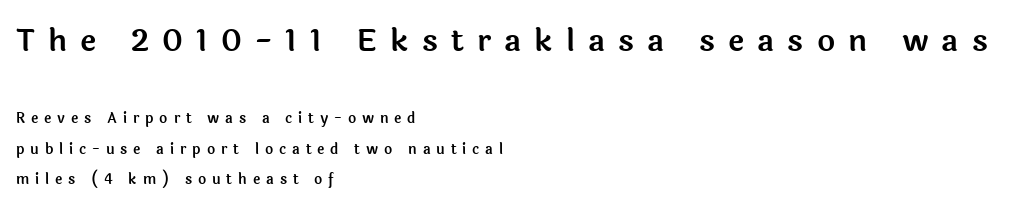
Q: Is the text italic (slanted)? A: No, it is upright.
Q: Is the typeface a serif or a sans-serif typeface? A: Sans-serif.
Q: Is the text underlined? A: No.
Q: How is the paragraph aligned? A: Left-aligned.
Q: Is the spacing between letters normal or unusually wide? A: Unusually wide.
Q: Is the spacing between lines tight, normal or loose? A: Loose.
Q: Which block of text is set in a larger size, the first (top) or the second (bottom)? A: The first (top) one.
Q: Width (condensed, normal, or wide)? A: Normal.
Q: x-height? A: Medium.
Q: Monospaced? A: No.
